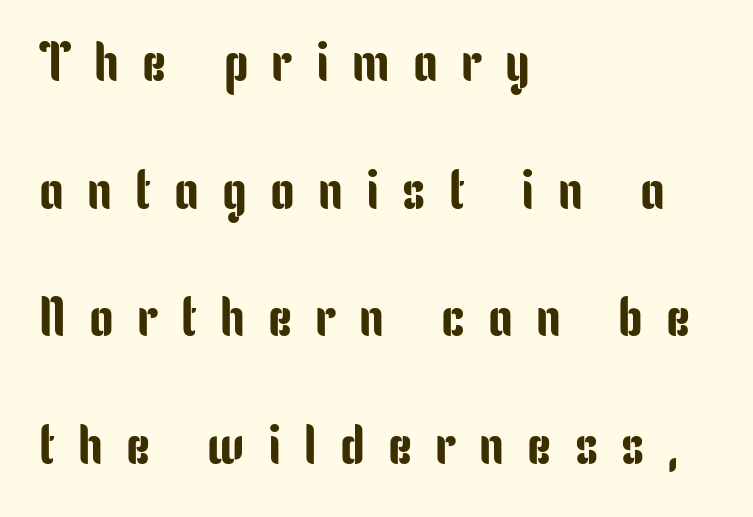
Someone cranked the tracking dial way up on this one. Rows of type keep a wide berth in the vertical direction. Check where the strokes stop: nothing finishes them off — pure sans. If you drew a line through each stem, it would be perfectly vertical. Character widths vary here, with narrow letters taking less room than wide ones.
